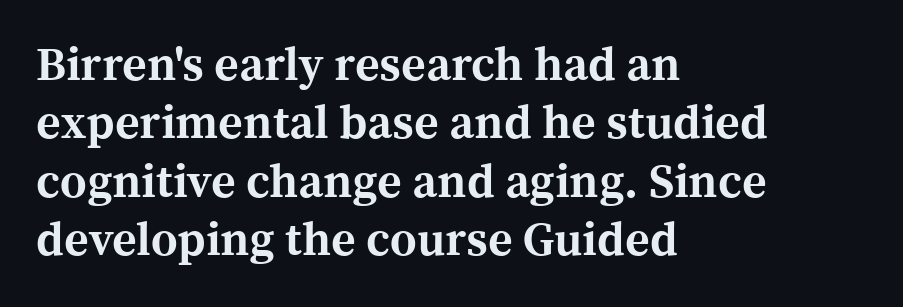
Notice how the passage keeps a crisp vertical edge on the left only. Old-style or modern, the face here clearly has serifs. Nobody touched the tracking dial on this one. Any mark beneath the type? The region is blank. Posture: upright roman. Plenty of ink on the page — the face is bold.
